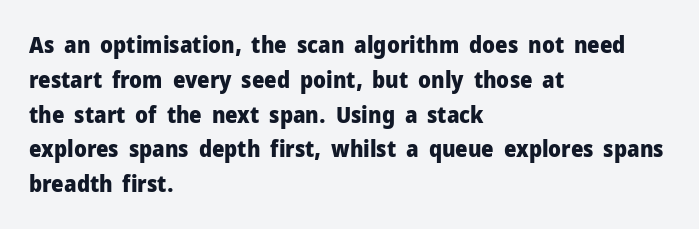
The image shows 22 px bold type, upright; set left-aligned, normal line spacing (1.58x), normal letter spacing, not underlined.
